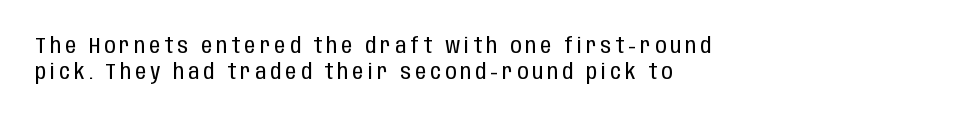
The image shows 22 px text type, upright; set left-aligned, line spacing 1.16x, not underlined.
